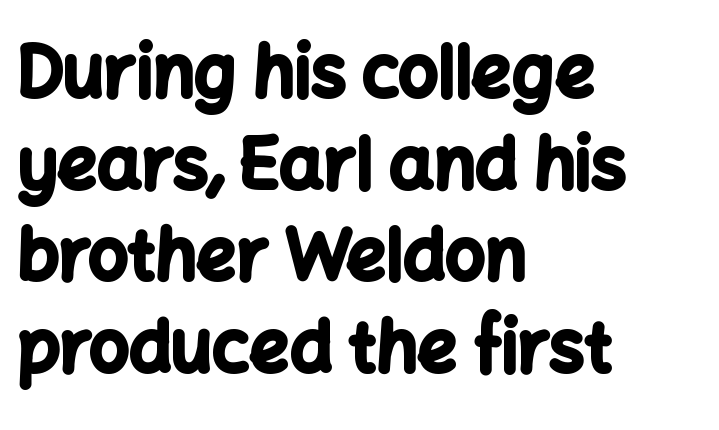
The image shows 70 px bold sans-serif type, upright; set left-aligned, normal line spacing (1.31x), normal letter spacing, not underlined; low stroke contrast and a medium x-height.
